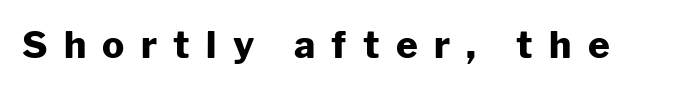
{"serif": "no", "italic": "no", "bold": "yes", "weight": "heavy", "width": "normal", "stroke_contrast": "low", "x_height": "medium", "monospaced": "no", "underline": "no", "letter_spacing": "wide", "letter_spacing_em": 0.44, "glyph_px": 37}
